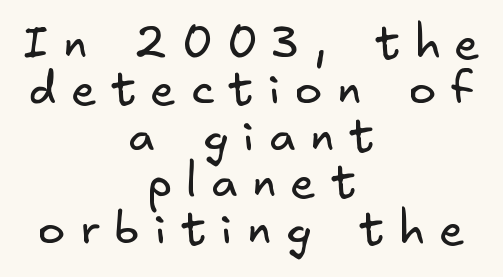
Q: Is the text bold? A: No.
Q: Is the typeface a serif or a sans-serif typeface? A: Sans-serif.
Q: Is the text underlined? A: No.
Q: How is the paragraph aligned? A: Centered.
Q: Is the spacing between letters normal or unusually wide? A: Unusually wide.
Q: Is the spacing between lines tight, normal or loose? A: Tight.
Q: Width (condensed, normal, or wide)? A: Normal.
Q: Stroke contrast? A: Low.
Q: x-height? A: Small.
